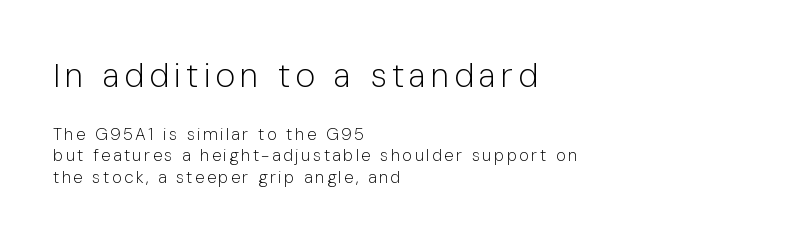
The image shows 34 px light sans-serif type, upright; set left-aligned, normal line spacing (1.26x), not underlined; the first (top) block is 2.0x larger; low stroke contrast and a medium x-height.
